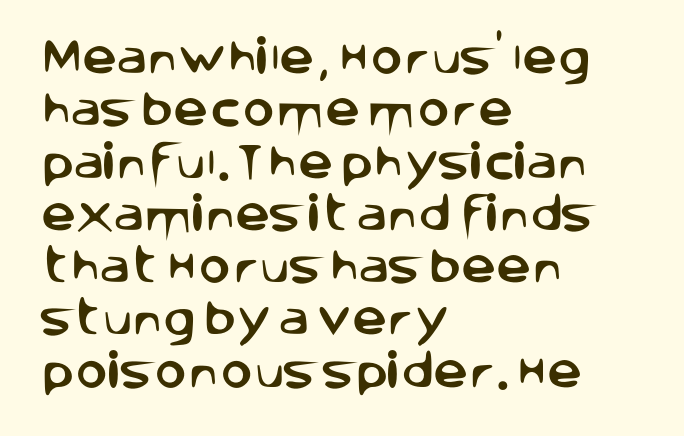
Teacher's note: observe the even left margin — that is flush-left alignment. Nothing sits at the stroke ends, so this counts as sans-serif. The passage shown is typed in a proportional face where columns would drift. The vertical gap from one line to the next is medium. The type is set solid horizontally, with unmodified tracking. This is the regular roman posture of the typeface.
